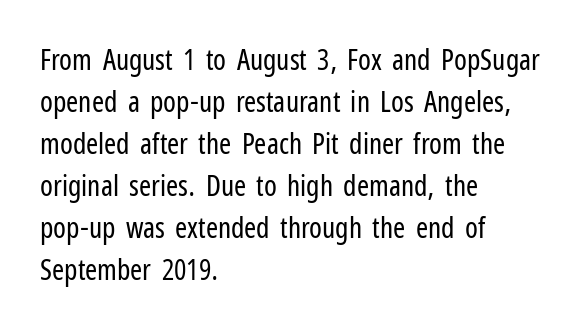
{"serif": "no", "italic": "no", "bold": "no", "weight": "regular", "width": "condensed", "stroke_contrast": "low", "x_height": "medium", "monospaced": "no", "underline": "no", "align": "left", "line_spacing": "normal", "line_spacing_ratio": 1.45, "letter_spacing": "normal", "letter_spacing_em": 0.0, "glyph_px": 29}
